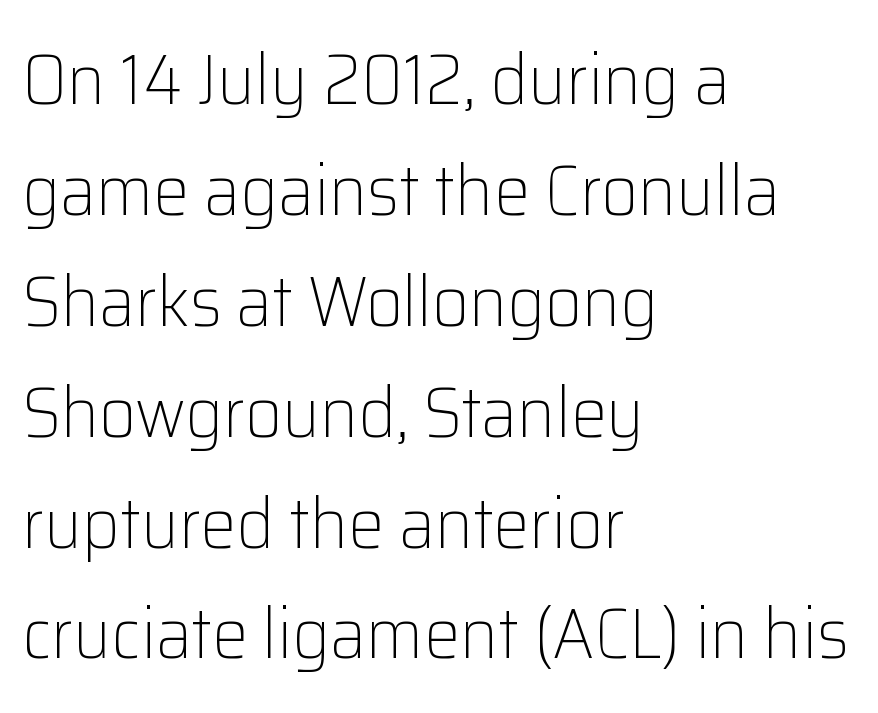
The image shows 72 px light sans-serif type, upright; set left-aligned, normal line spacing (1.54x), normal letter spacing, not underlined; low stroke contrast and a medium x-height.
